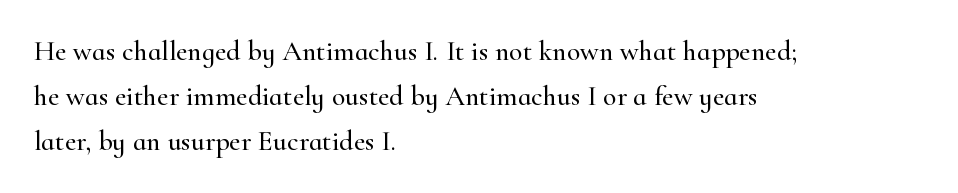
The rendering keeps characters at their native spacing. These lines are rendered in a variable-pitch font. Visually the block forms a straight wall on the left and a jagged coastline on the right. Leading matches the norm, producing a regular column. Type without underlining.
